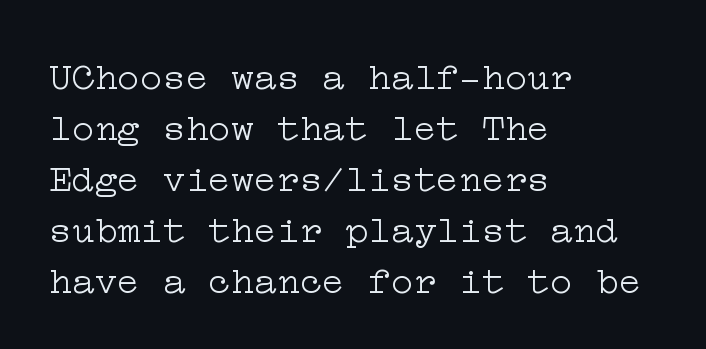
You could call the tracking neutral — neither tight nor loose. A serif font was chosen for this passage. Rendered with straight, roman letterforms. Vertical stems look standard width or narrower in stroke.
